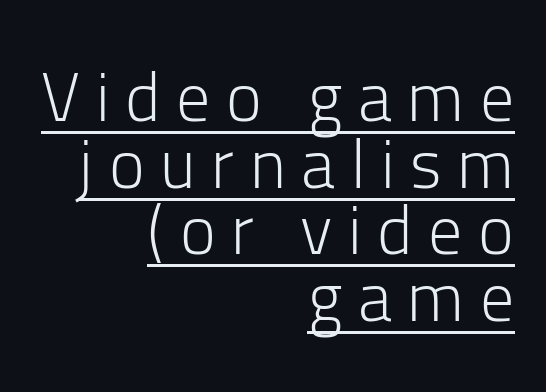
Q: Is the text bold? A: No.
Q: Is the text italic (slanted)? A: No, it is upright.
Q: Is the typeface a serif or a sans-serif typeface? A: Sans-serif.
Q: Is the text underlined? A: Yes.
Q: How is the paragraph aligned? A: Right-aligned.
Q: Is the spacing between letters normal or unusually wide? A: Unusually wide.
Q: Is the spacing between lines tight, normal or loose? A: Tight.
Q: Width (condensed, normal, or wide)? A: Normal.
Q: Stroke contrast? A: Low.
Q: x-height? A: Medium.
Q: Monospaced? A: No.
